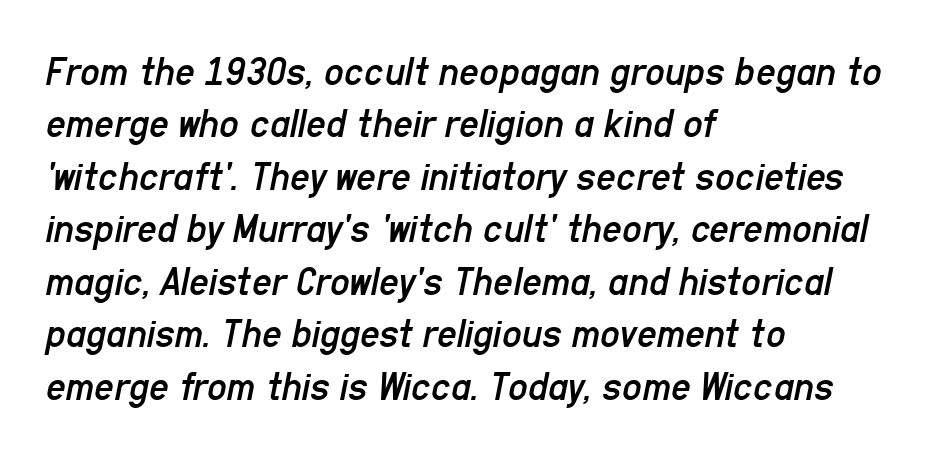
The passage shown is typed in a proportional face where columns would drift. Letters have the restrained weight of plain body copy at most. The foot of each line stays bare and open. The face used here has a pronounced slope to its letters.
